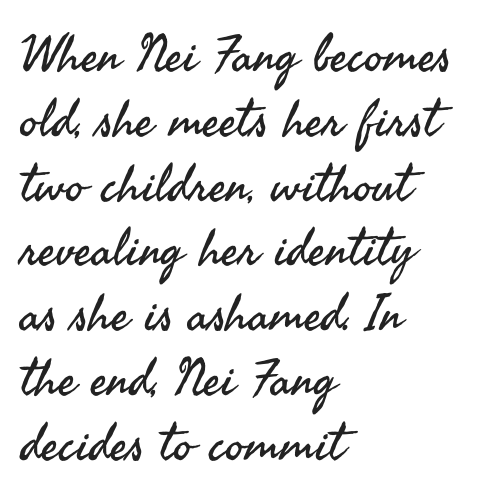
The image shows 51 px regular-weight sans-serif type; set left-aligned, normal line spacing (1.27x), normal letter spacing, not underlined; medium stroke contrast and a small x-height.
